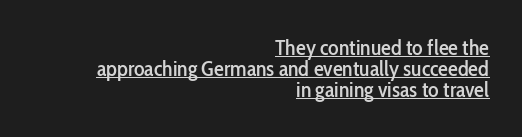
The image shows 22 px text type, upright; set right-aligned, tight line spacing (0.96x), normal letter spacing, underlined.
